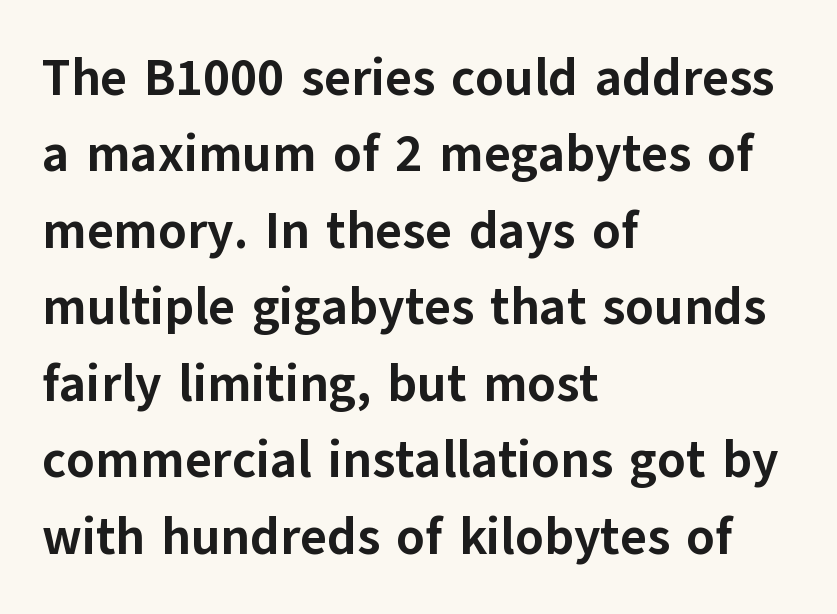
{"serif": "no", "italic": "no", "bold": "yes", "weight": "bold", "width": "normal", "stroke_contrast": "low", "x_height": "medium", "monospaced": "no", "underline": "no", "align": "left", "line_spacing": "normal", "line_spacing_ratio": 1.5, "letter_spacing": "normal", "letter_spacing_em": 0.0, "glyph_px": 51}
